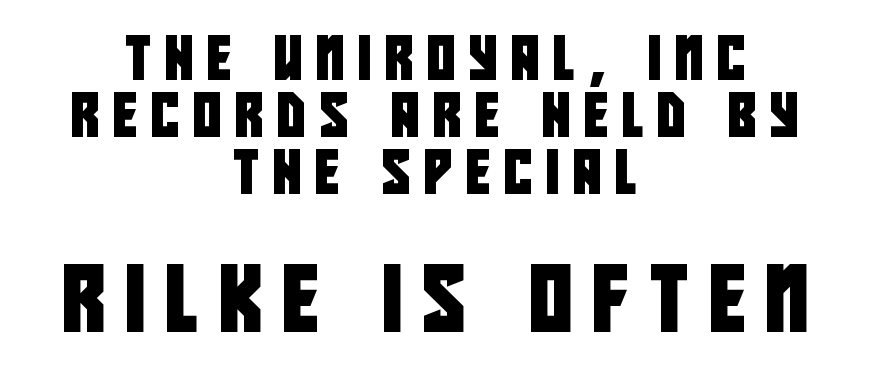
Q: Is the typeface a serif or a sans-serif typeface? A: Sans-serif.
Q: Is the text underlined? A: No.
Q: How is the paragraph aligned? A: Centered.
Q: Is the spacing between letters normal or unusually wide? A: Unusually wide.
Q: Is the spacing between lines tight, normal or loose? A: Normal.
Q: Which block of text is set in a larger size, the first (top) or the second (bottom)? A: The second (bottom) one.
Q: Width (condensed, normal, or wide)? A: Condensed.
Q: Stroke contrast? A: Low.
Q: x-height? A: Large.
Q: Monospaced? A: No.
